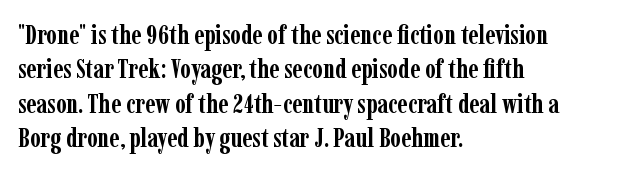
{"italic": "no", "bold": "yes", "underline": "no", "align": "left", "line_spacing": "normal", "line_spacing_ratio": 1.27, "letter_spacing": "normal", "letter_spacing_em": 0.0, "glyph_px": 27}
